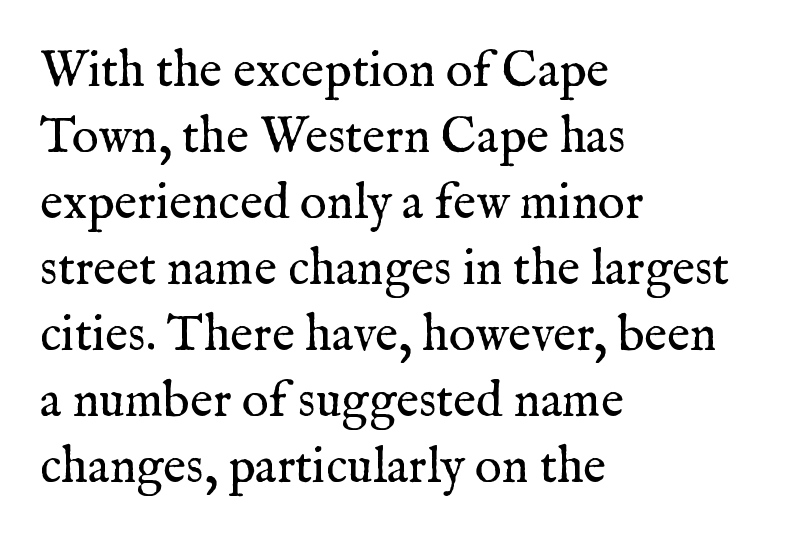
Q: Is the text bold? A: No.
Q: Is the text italic (slanted)? A: No, it is upright.
Q: Is the typeface a serif or a sans-serif typeface? A: Serif.
Q: Is the text underlined? A: No.
Q: How is the paragraph aligned? A: Left-aligned.
Q: Is the spacing between letters normal or unusually wide? A: Normal.
Q: Is the spacing between lines tight, normal or loose? A: Normal.
Q: Width (condensed, normal, or wide)? A: Normal.
Q: Stroke contrast? A: Medium.
Q: x-height? A: Medium.
Q: Monospaced? A: No.
